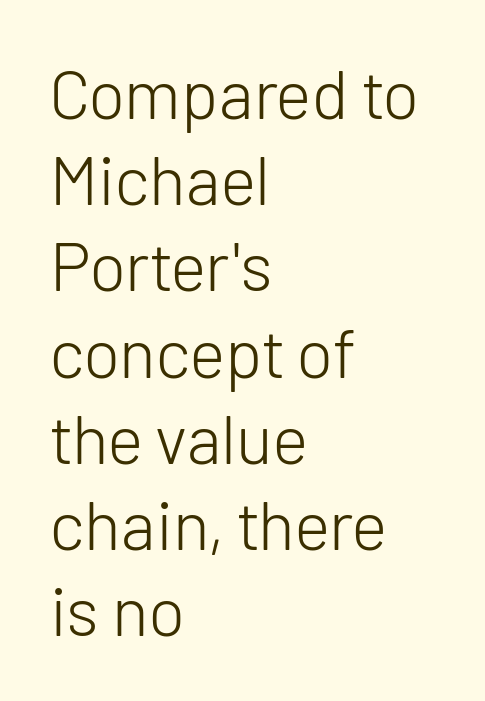
The font's upright variant was chosen for this text. Casual observation: everything's shoved over to the left. What's the leading like? Ordinary, nothing unusual. The font is comparable to plain body text, perhaps lighter. Between one letter and the next there's only the usual sliver of space. Nope, no serifs anywhere on these letters.
